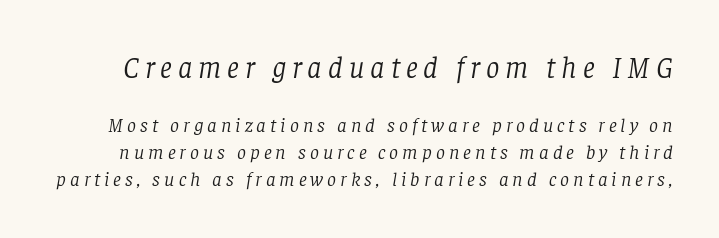
{"serif": "yes", "italic": "yes", "lean": "right", "slant_degrees": 8, "bold": "no", "weight": "light", "width": "normal", "stroke_contrast": "low", "x_height": "large", "monospaced": "no", "underline": "no", "line_spacing": "normal", "line_spacing_ratio": 1.36, "letter_spacing": "wide", "letter_spacing_em": 0.2, "larger_block": "first", "size_ratio": 1.5, "glyph_px": 30}
